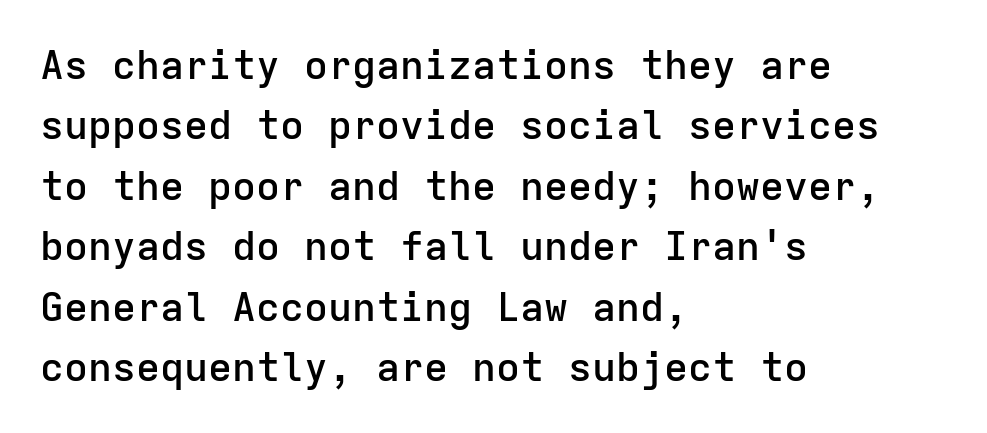
Unmarked baselines from the first word to the last. This sample has the even, mechanical cadence of fixed-width lettering. The space between consecutive lines is moderate. The compositor pushed each line to the left boundary. Nothing sits at the stroke ends, so this counts as sans-serif. Characters remain perfectly vertical along every line.
